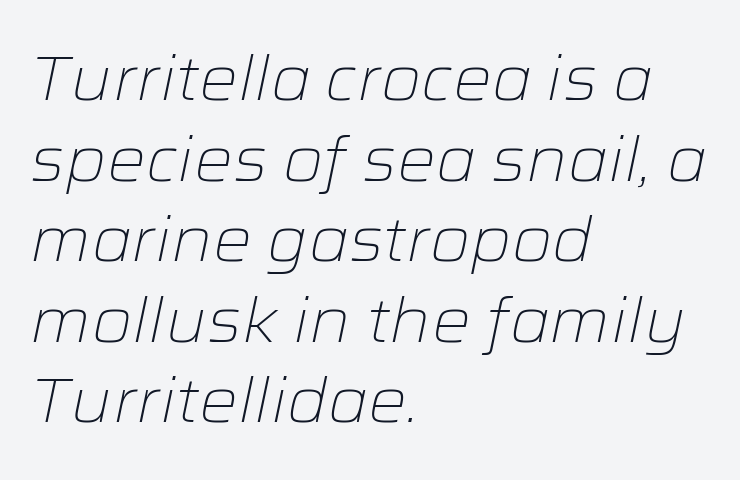
{"italic": "yes", "lean": "right", "slant_degrees": 12, "bold": "no", "weight": "light", "width": "wide", "stroke_contrast": "low", "x_height": "medium", "monospaced": "no", "underline": "no", "align": "left", "line_spacing": "normal", "line_spacing_ratio": 1.32, "letter_spacing": "normal", "letter_spacing_em": 0.0, "glyph_px": 61}
